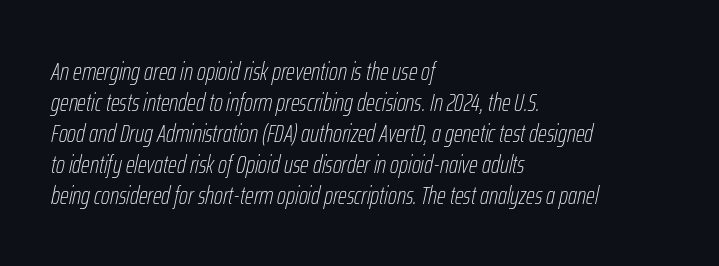
The image shows 25 px text type, italic (leaning right); set left-aligned, line spacing 1.24x, normal letter spacing, not underlined.
